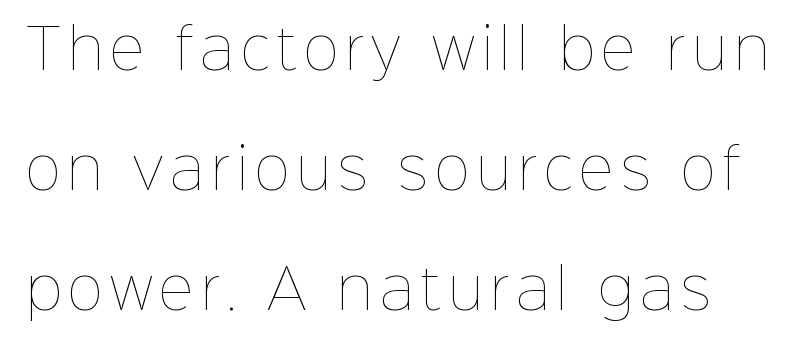
{"italic": "no", "bold": "no", "weight": "thin", "width": "normal", "stroke_contrast": "low", "x_height": "medium", "monospaced": "no", "underline": "no", "line_spacing": "loose", "line_spacing_ratio": 2.22, "glyph_px": 54}
